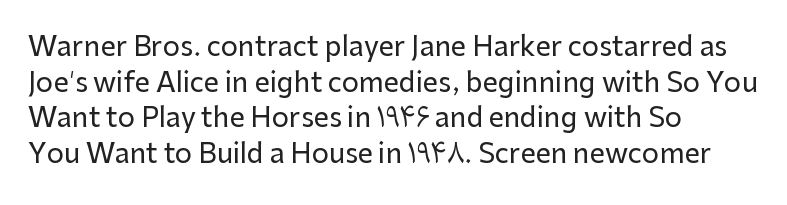
Line spacing here is normal. In terms of posture, this sample is upright. A bare baseline throughout the passage. Does the copy run flush right? No — it runs flush left. You could call the tracking neutral — neither tight nor loose.
